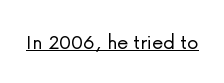
{"italic": "no", "bold": "no", "underline": "yes", "letter_spacing": "normal", "letter_spacing_em": 0.0, "glyph_px": 23}
